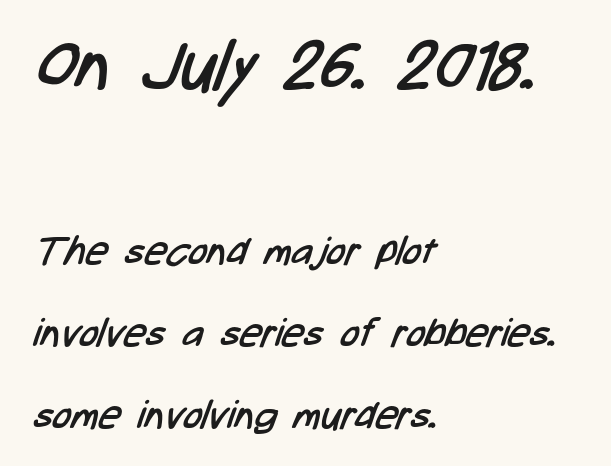
{"serif": "no", "bold": "no", "weight": "regular", "width": "condensed", "stroke_contrast": "low", "x_height": "medium", "monospaced": "no", "underline": "no", "align": "left", "line_spacing": "loose", "line_spacing_ratio": 2.1, "letter_spacing": "normal", "letter_spacing_em": 0.0, "larger_block": "first", "size_ratio": 1.77, "glyph_px": 69}
